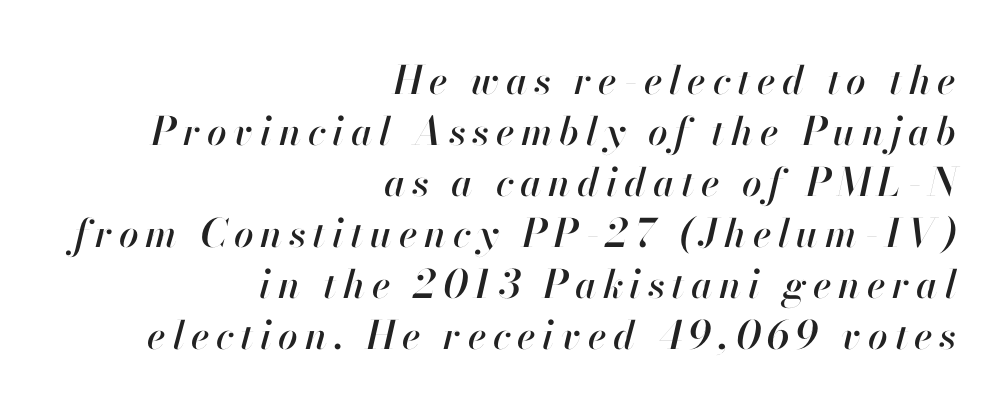
Yep, that's italic — everything's leaning. The gap between lines stays unmarked. A student would call this right alignment; a typographer would say flush right, rag left. Horizontal bands of white between lines are of average thickness. Think of a printed novel: that variable character pitch is what you see here.
